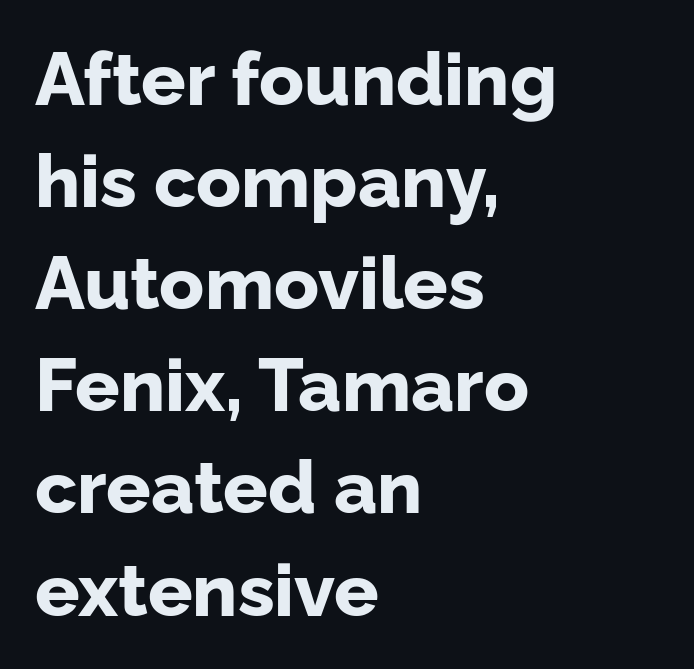
{"serif": "no", "italic": "no", "bold": "yes", "weight": "bold", "width": "normal", "stroke_contrast": "low", "x_height": "medium", "monospaced": "no", "underline": "no", "align": "left", "line_spacing": "normal", "line_spacing_ratio": 1.38, "letter_spacing": "normal", "letter_spacing_em": 0.0, "glyph_px": 74}
